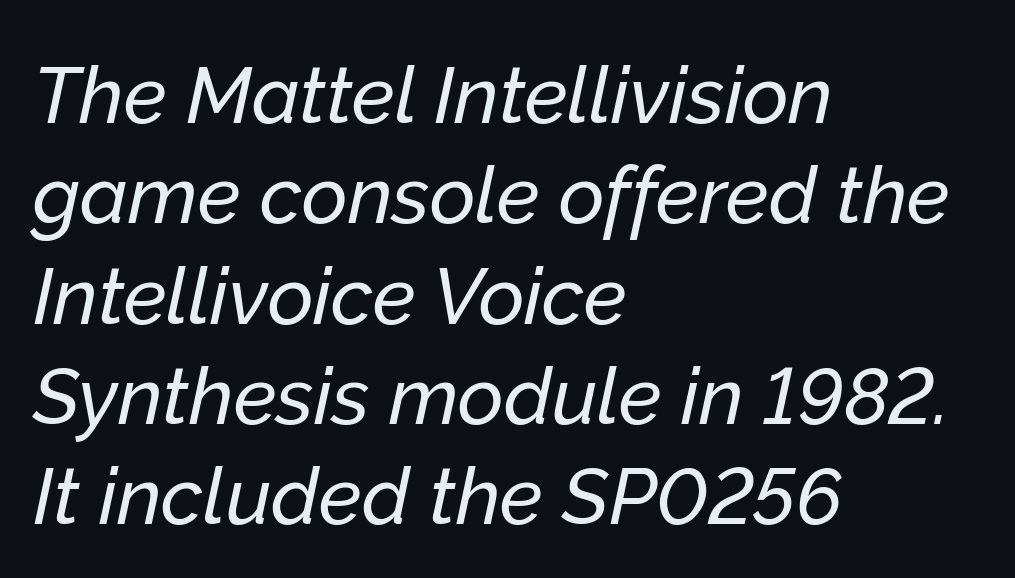
This is oblique type, the kind used for emphasis or titles. Type without underlining. A typesetter would call this proportional, since set widths differ per character. These lines are set flush left with a ragged right edge. Leading matches the norm, producing a regular column.
